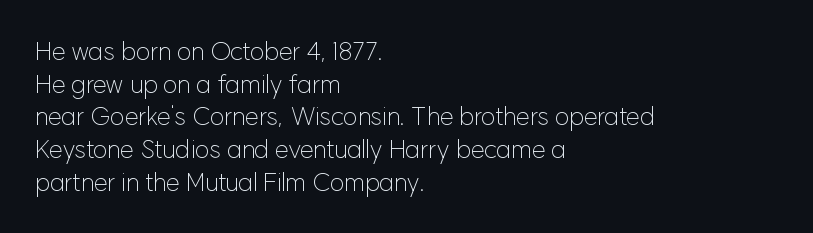
The image shows 25 px text type, upright; set left-aligned, normal line spacing (1.31x), normal letter spacing, not underlined.
